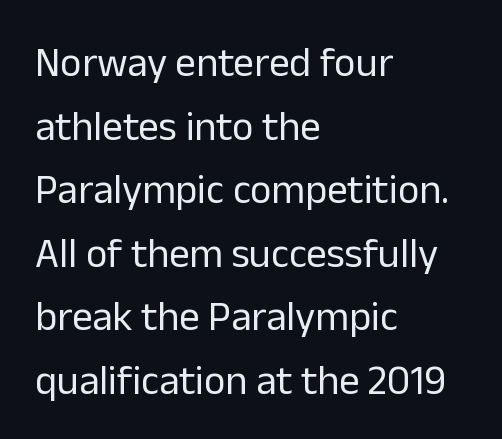
Posture: upright roman. Caption: standard tracking, unaltered. Classification — sans serif. Which margin do the lines hug? The left one — the right edge is uneven. Students, observe: this is what conventionally led text looks like.
